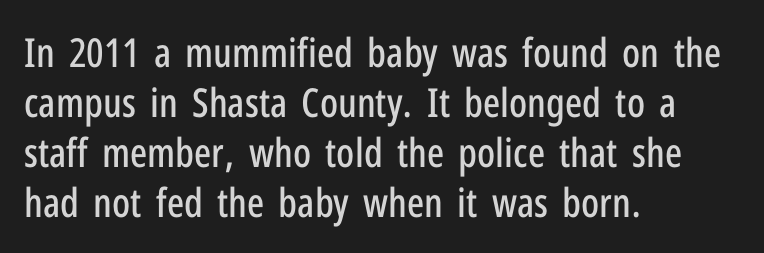
The image shows 40 px condensed sans-serif type, upright; set left-aligned, normal line spacing (1.25x), normal letter spacing, not underlined; low stroke contrast and a medium x-height.
